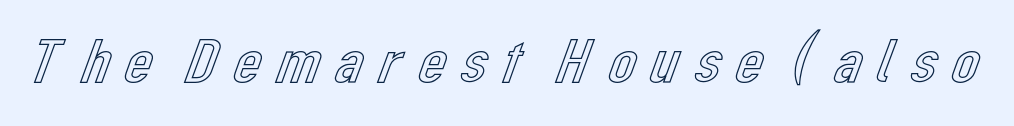
The image shows 63 px text type; set not underlined; a medium x-height.
